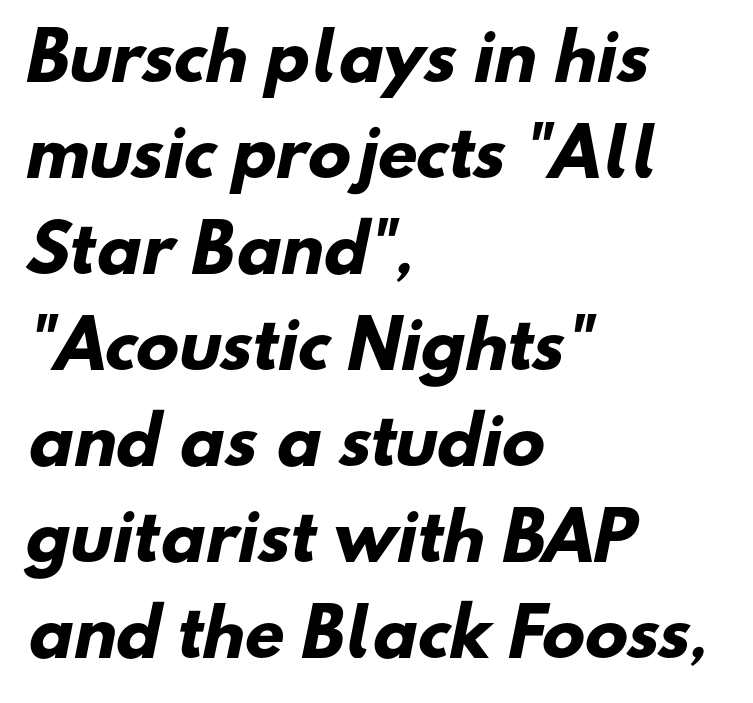
Varying glyph widths throughout — classic text-font behaviour. Where is the straight margin? On the left. Weight check: bold — yes, fully. Leading matches the norm, producing a regular column. The space beneath each line is pristine and unruled.
